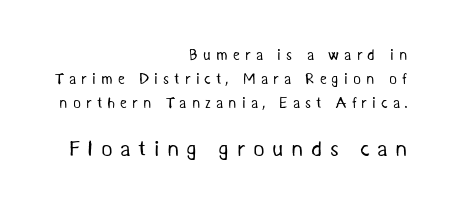
{"bold": "no", "underline": "no", "align": "right", "line_spacing": "normal", "line_spacing_ratio": 1.61, "letter_spacing": "wide", "letter_spacing_em": 0.34, "larger_block": "second", "size_ratio": 1.47, "glyph_px": 22}
